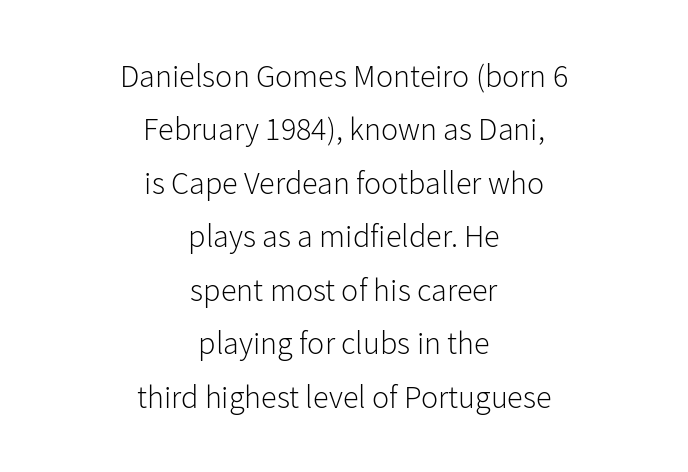
Is there much room between lines? A standard amount, neither cramped nor airy. Weight: in the light-to-regular range. Does the lettering tilt? It doesn't — this is upright. The rag falls on both sides of this text block equally. Rule under the text: the space is simply empty. Letterform terminals end flat and unadorned throughout the passage.
